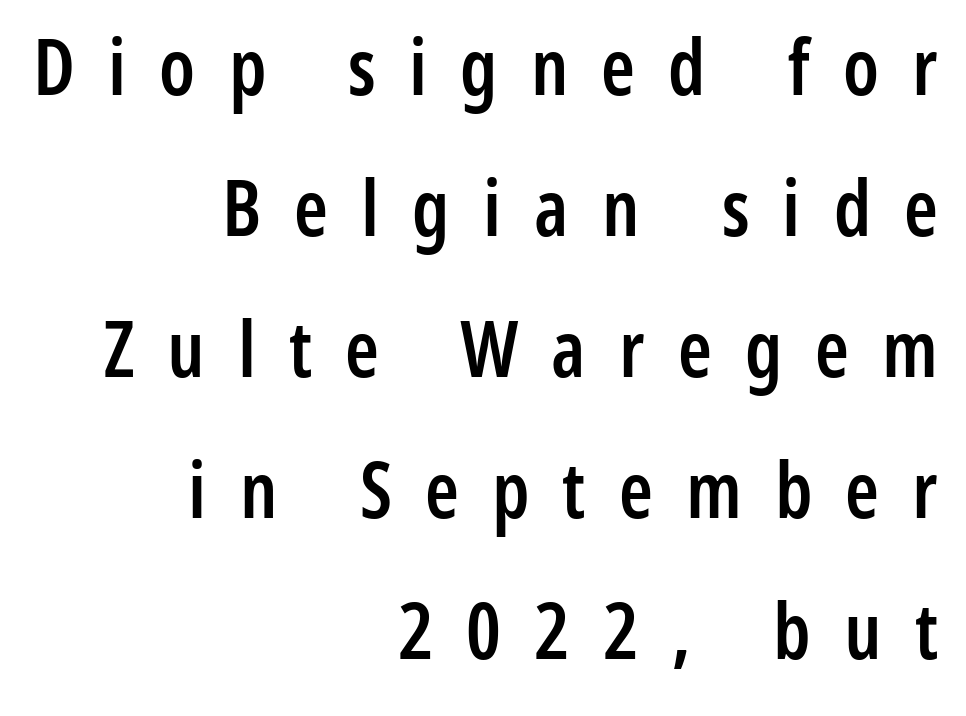
{"serif": "no", "italic": "no", "bold": "semi", "weight": "semibold", "width": "condensed", "stroke_contrast": "low", "x_height": "medium", "monospaced": "no", "underline": "no", "align": "right", "line_spacing_ratio": 1.83, "letter_spacing": "wide", "letter_spacing_em": 0.43, "glyph_px": 77}
